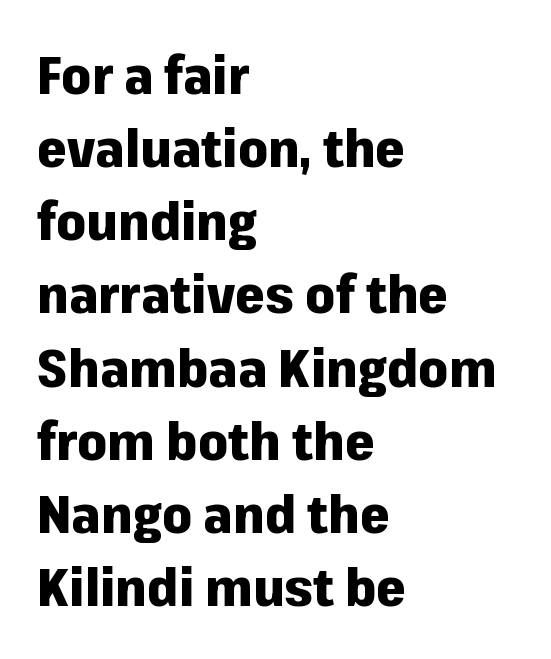
Q: Is the text bold? A: Yes.
Q: Is the text italic (slanted)? A: No, it is upright.
Q: Is the typeface a serif or a sans-serif typeface? A: Sans-serif.
Q: Is the text underlined? A: No.
Q: How is the paragraph aligned? A: Left-aligned.
Q: Is the spacing between letters normal or unusually wide? A: Normal.
Q: Is the spacing between lines tight, normal or loose? A: Normal.
Q: Width (condensed, normal, or wide)? A: Normal.
Q: Stroke contrast? A: Low.
Q: x-height? A: Medium.
Q: Monospaced? A: No.
